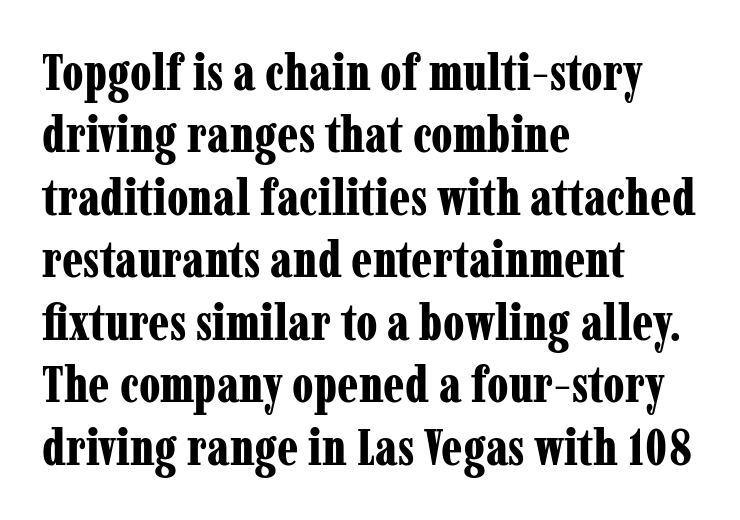
Q: Is the text bold? A: Yes.
Q: Is the text italic (slanted)? A: No, it is upright.
Q: Is the typeface a serif or a sans-serif typeface? A: Serif.
Q: Is the text underlined? A: No.
Q: How is the paragraph aligned? A: Left-aligned.
Q: Is the spacing between letters normal or unusually wide? A: Normal.
Q: Is the spacing between lines tight, normal or loose? A: Normal.
Q: Width (condensed, normal, or wide)? A: Condensed.
Q: Stroke contrast? A: Low.
Q: x-height? A: Medium.
Q: Monospaced? A: No.
